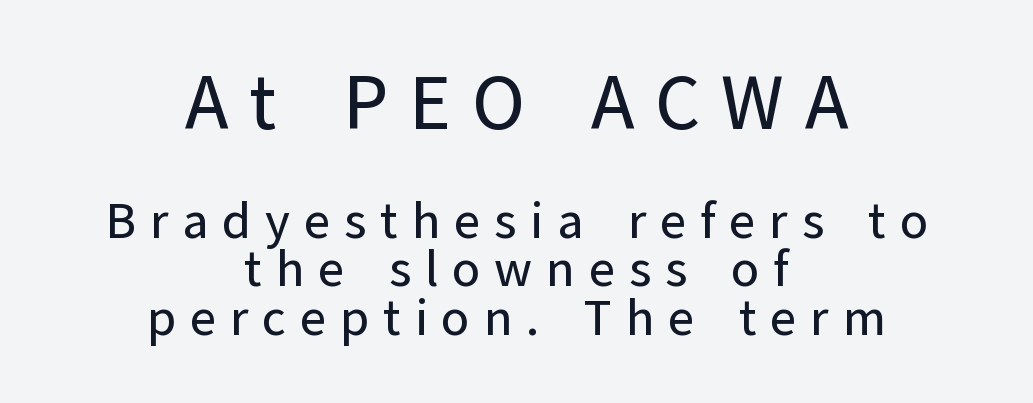
Q: Is the text italic (slanted)? A: No, it is upright.
Q: Is the typeface a serif or a sans-serif typeface? A: Sans-serif.
Q: Is the text underlined? A: No.
Q: How is the paragraph aligned? A: Centered.
Q: Is the spacing between letters normal or unusually wide? A: Unusually wide.
Q: Is the spacing between lines tight, normal or loose? A: Tight.
Q: Which block of text is set in a larger size, the first (top) or the second (bottom)? A: The first (top) one.
Q: Width (condensed, normal, or wide)? A: Normal.
Q: Stroke contrast? A: Low.
Q: x-height? A: Medium.
Q: Monospaced? A: No.
